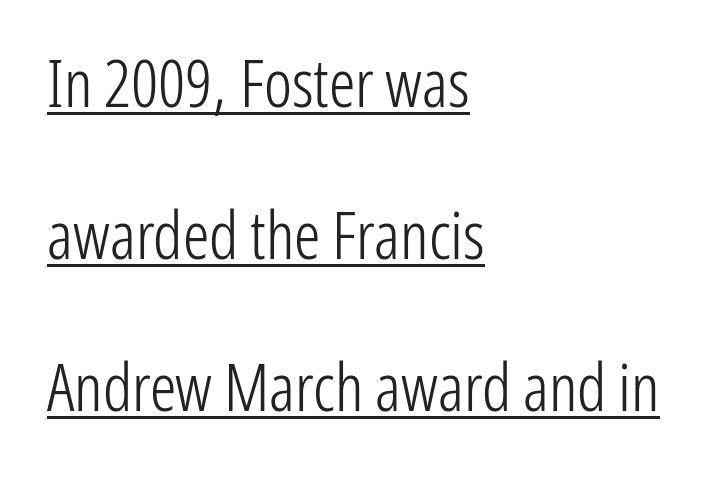
Q: Is the text bold? A: No.
Q: Is the text italic (slanted)? A: No, it is upright.
Q: Is the typeface a serif or a sans-serif typeface? A: Sans-serif.
Q: Is the text underlined? A: Yes.
Q: How is the paragraph aligned? A: Left-aligned.
Q: Is the spacing between letters normal or unusually wide? A: Normal.
Q: Is the spacing between lines tight, normal or loose? A: Loose.
Q: Width (condensed, normal, or wide)? A: Condensed.
Q: Stroke contrast? A: Low.
Q: x-height? A: Medium.
Q: Monospaced? A: No.
